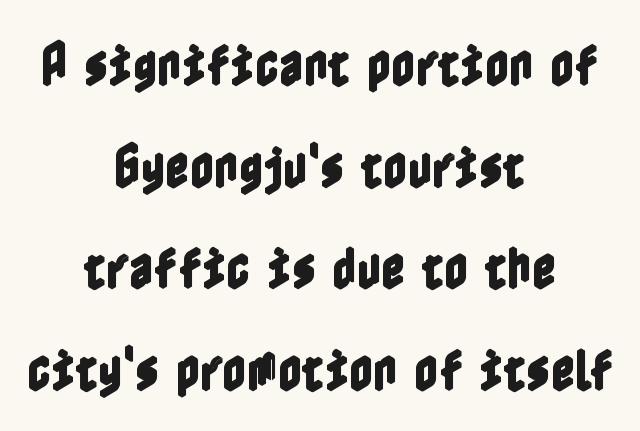
Q: Is the text italic (slanted)? A: No, it is upright.
Q: Is the text underlined? A: No.
Q: How is the paragraph aligned? A: Centered.
Q: Is the spacing between letters normal or unusually wide? A: Normal.
Q: Is the spacing between lines tight, normal or loose? A: Loose.
Q: Width (condensed, normal, or wide)? A: Condensed.
Q: x-height? A: Medium.
